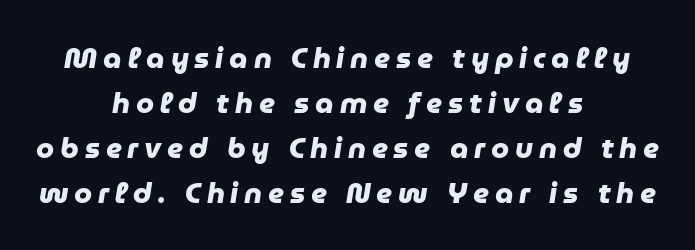
{"serif": "no", "bold": "yes", "weight": "heavy", "width": "normal", "stroke_contrast": "low", "x_height": "medium", "monospaced": "no", "underline": "no", "align": "center", "line_spacing": "normal", "line_spacing_ratio": 1.55, "letter_spacing": "wide", "letter_spacing_em": 0.2, "glyph_px": 29}
